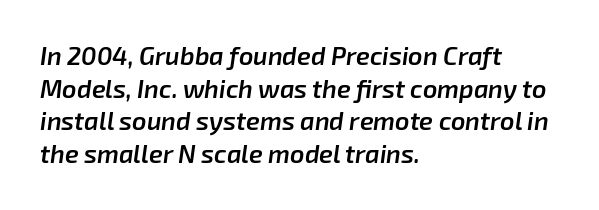
The image shows 25 px text type, italic (leaning right); set left-aligned, normal line spacing (1.31x), normal letter spacing, not underlined.
